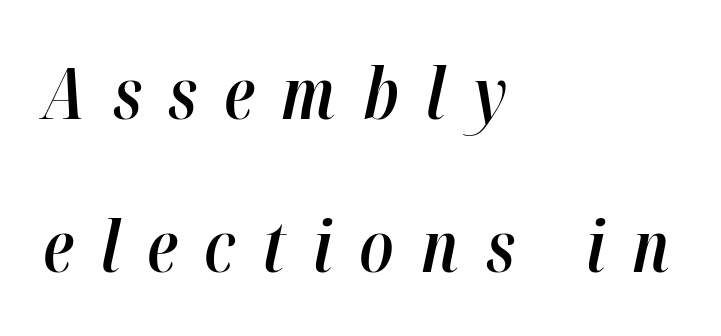
{"italic": "yes", "lean": "right", "slant_degrees": 12, "bold": "semi", "weight": "semibold", "width": "condensed", "stroke_contrast": "high", "x_height": "medium", "monospaced": "no", "underline": "no", "align": "left", "line_spacing": "loose", "line_spacing_ratio": 2.15, "letter_spacing": "wide", "letter_spacing_em": 0.38, "glyph_px": 71}
